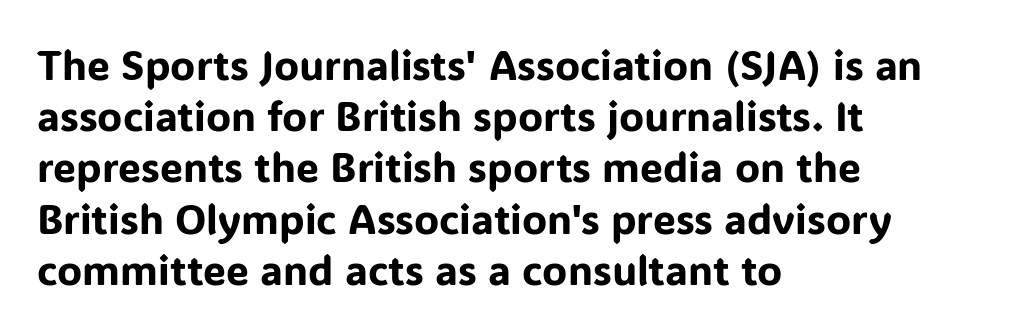
{"serif": "no", "italic": "no", "width": "normal", "stroke_contrast": "low", "x_height": "medium", "monospaced": "no", "underline": "no", "align": "left", "line_spacing": "normal", "line_spacing_ratio": 1.25, "letter_spacing": "normal", "letter_spacing_em": 0.0, "glyph_px": 41}
